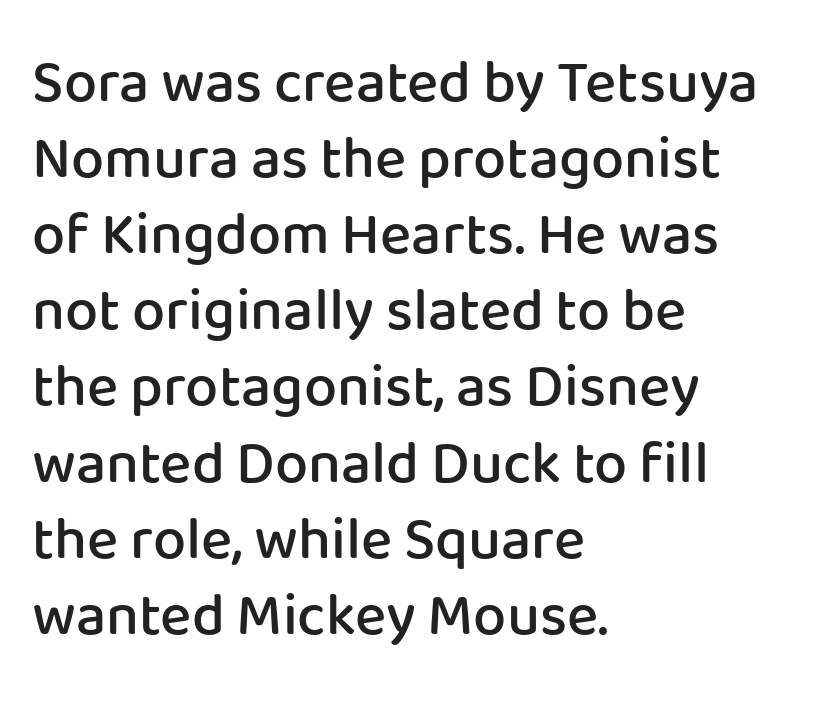
The image shows 59 px semibold sans-serif type, upright; set left-aligned, normal line spacing (1.29x), normal letter spacing, not underlined; low stroke contrast and a medium x-height.
